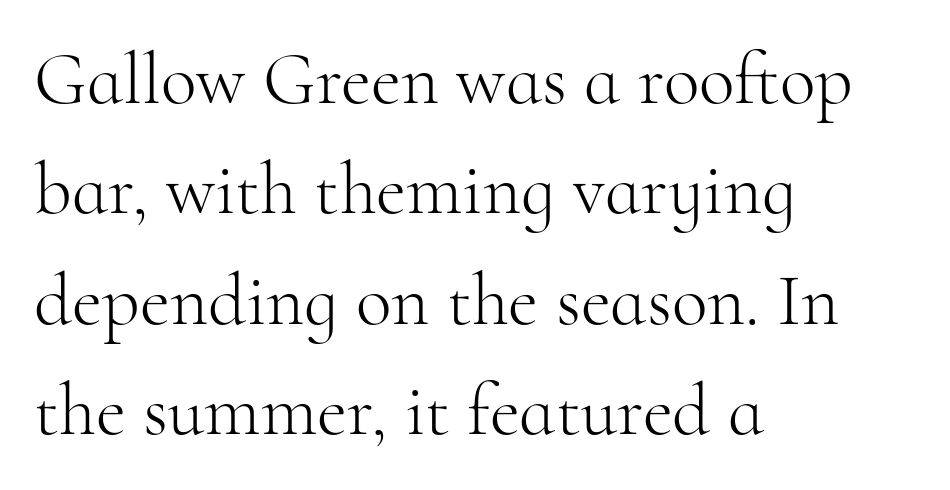
The image shows 74 px light serif type, upright; set left-aligned, normal line spacing (1.49x), normal letter spacing, not underlined; high stroke contrast and a small x-height.
